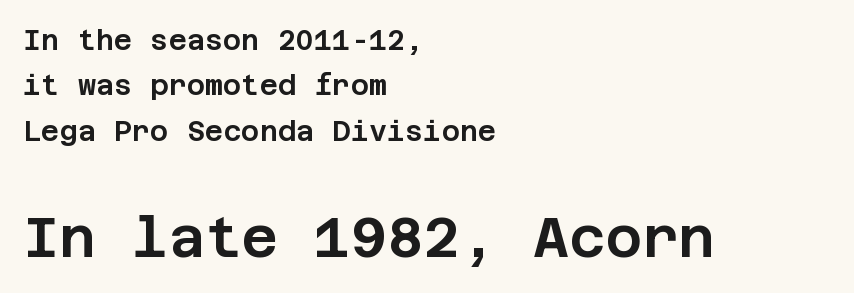
{"serif": "no", "italic": "no", "width": "normal", "stroke_contrast": "low", "x_height": "large", "underline": "no", "align": "left", "line_spacing": "normal", "line_spacing_ratio": 1.62, "letter_spacing": "normal", "letter_spacing_em": 0.0, "larger_block": "second", "size_ratio": 2.0, "glyph_px": 56}
